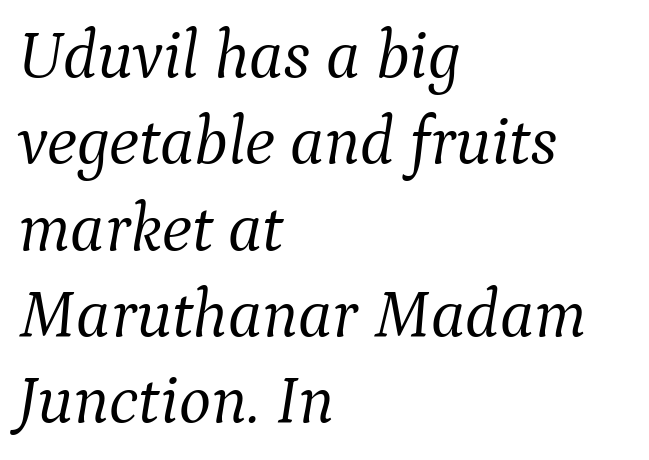
The image shows 68 px light serif type, italic (leaning right); set left-aligned, normal line spacing (1.27x), normal letter spacing, not underlined; medium stroke contrast and a medium x-height.
